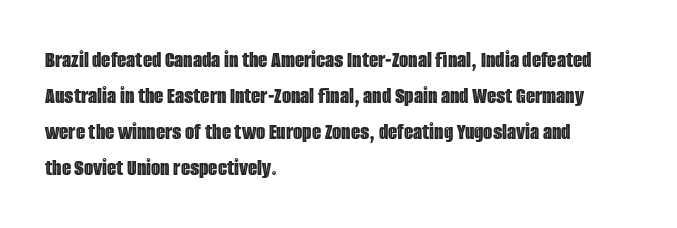
{"italic": "no", "underline": "no", "align": "left", "line_spacing": "normal", "line_spacing_ratio": 1.5, "letter_spacing": "normal", "letter_spacing_em": 0.0, "glyph_px": 24}
